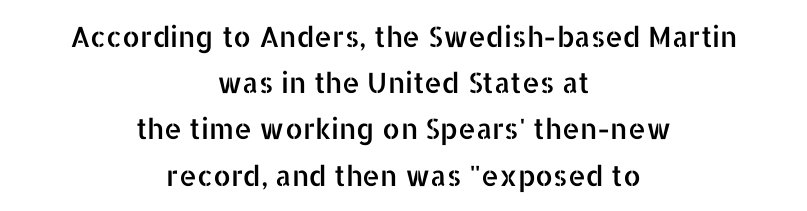
Regarding leading, the lines here are spaced in the standard way. Here the designer chose a conventional face with non-uniform glyph widths. Just letters on the line, the space beneath them empty. Does extra space separate the letters? No, they use regular spacing. No italicization has been applied; the sample stays upright.
